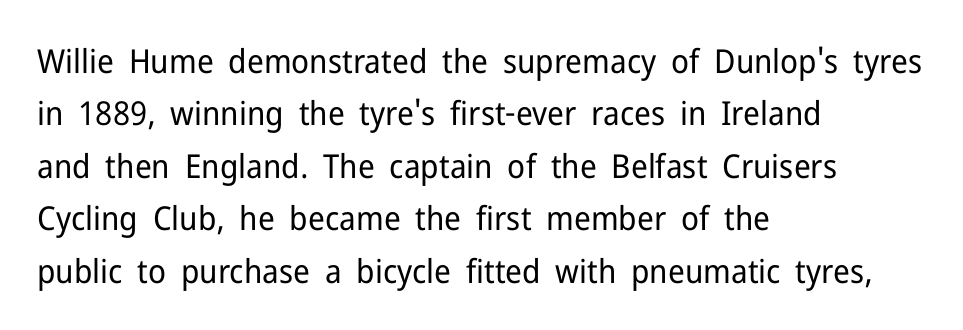
The image shows 33 px regular-weight sans-serif type, upright; set left-aligned, normal line spacing (1.59x), normal letter spacing, not underlined; low stroke contrast and a medium x-height.
